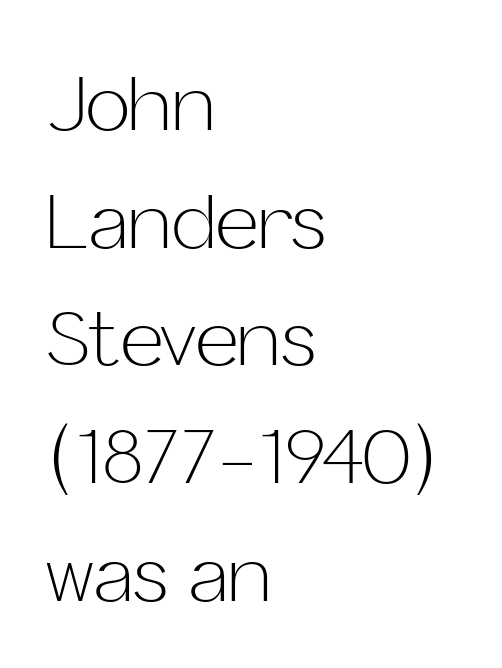
If you drew a ruler down the left edge, every line would touch it. Are there feet on the stems? There aren't — it's a sans. Decoration check: the copy has no underline. It's the straight-up-and-down kind of type.
